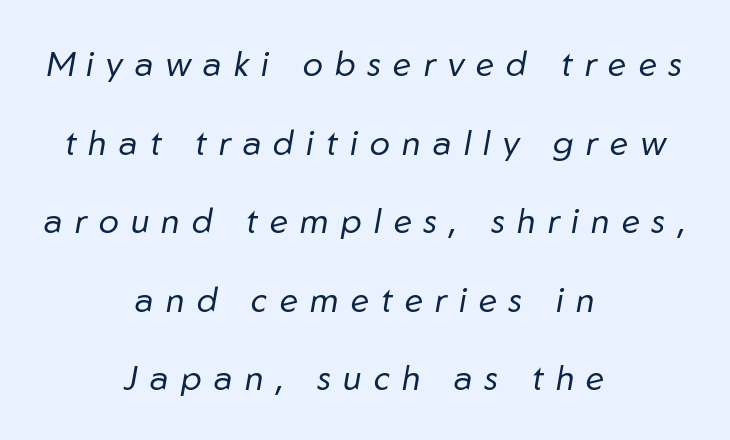
The image shows 34 px regular-weight type, italic (leaning right); set centered, loose line spacing (2.31x), unusually wide letter spacing (+0.36 em), not underlined; low stroke contrast and a medium x-height.
